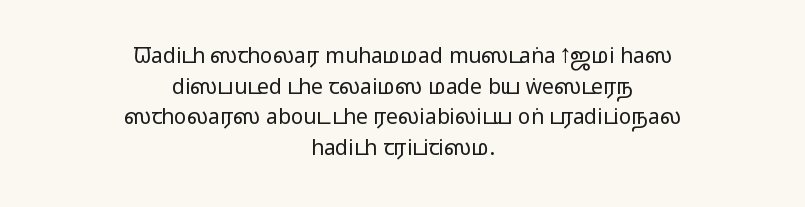
{"italic": "no", "bold": "no", "underline": "no", "align": "center", "line_spacing": "normal", "line_spacing_ratio": 1.46, "letter_spacing": "normal", "letter_spacing_em": 0.0, "glyph_px": 21}
